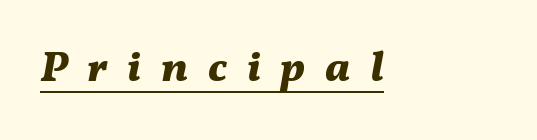
Q: Is the text bold? A: Yes.
Q: Is the text italic (slanted)? A: Yes, it leans right by about 11 degrees.
Q: Is the text underlined? A: Yes.
Q: Is the spacing between letters normal or unusually wide? A: Unusually wide.
Q: Width (condensed, normal, or wide)? A: Normal.
Q: Stroke contrast? A: Medium.
Q: x-height? A: Medium.
Q: Monospaced? A: No.
